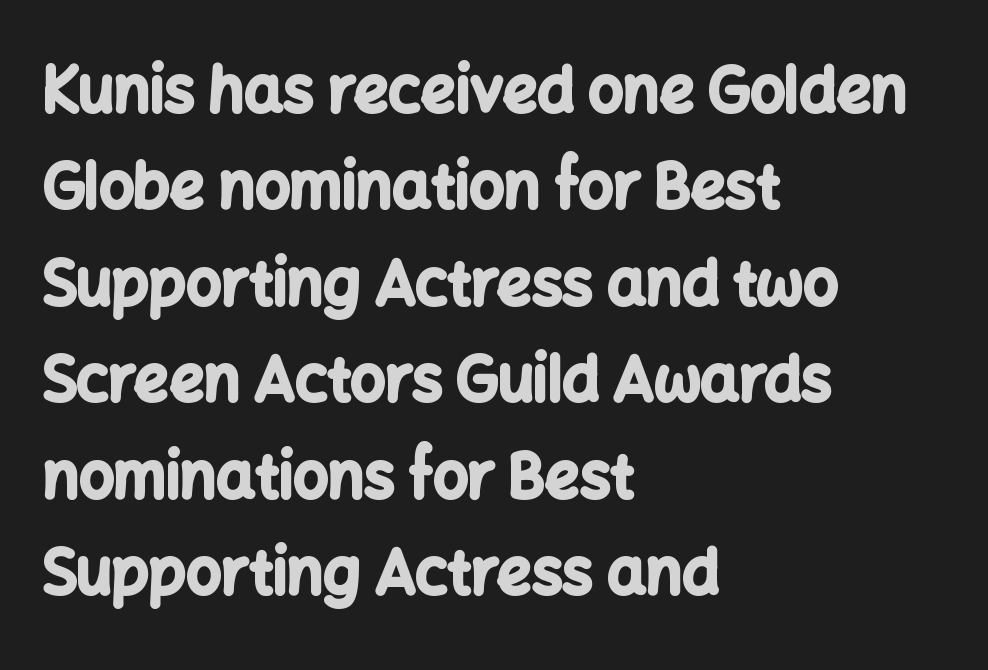
The image shows 61 px bold sans-serif type, upright; set left-aligned, normal line spacing (1.58x), normal letter spacing, not underlined; low stroke contrast and a medium x-height.
